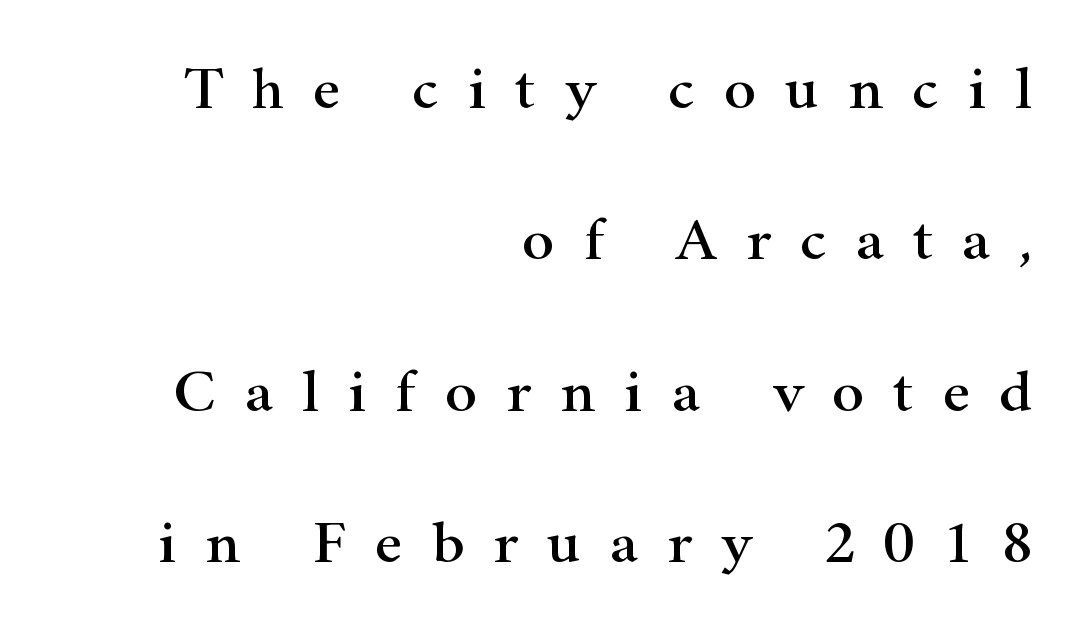
Q: Is the text italic (slanted)? A: No, it is upright.
Q: Is the typeface a serif or a sans-serif typeface? A: Serif.
Q: Is the text underlined? A: No.
Q: How is the paragraph aligned? A: Right-aligned.
Q: Is the spacing between letters normal or unusually wide? A: Unusually wide.
Q: Is the spacing between lines tight, normal or loose? A: Loose.
Q: Width (condensed, normal, or wide)? A: Wide.
Q: Stroke contrast? A: High.
Q: x-height? A: Small.
Q: Monospaced? A: No.
